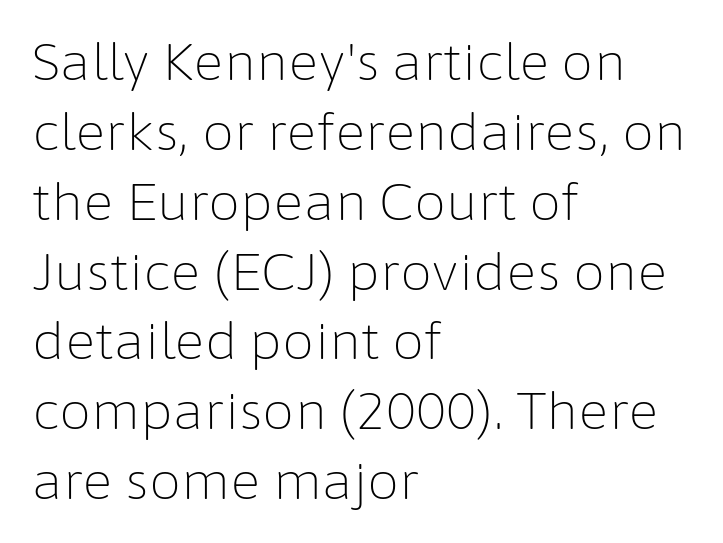
Q: Is the text bold? A: No.
Q: Is the text italic (slanted)? A: No, it is upright.
Q: Is the typeface a serif or a sans-serif typeface? A: Sans-serif.
Q: Is the text underlined? A: No.
Q: How is the paragraph aligned? A: Left-aligned.
Q: Is the spacing between letters normal or unusually wide? A: Normal.
Q: Is the spacing between lines tight, normal or loose? A: Normal.
Q: Width (condensed, normal, or wide)? A: Normal.
Q: Stroke contrast? A: Low.
Q: x-height? A: Medium.
Q: Monospaced? A: No.
